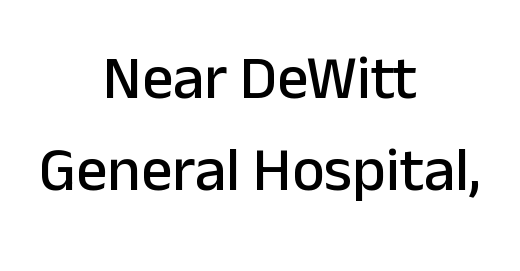
The image shows 62 px sans-serif type, upright; set centered, normal line spacing (1.48x), normal letter spacing, not underlined; low stroke contrast and a medium x-height.
